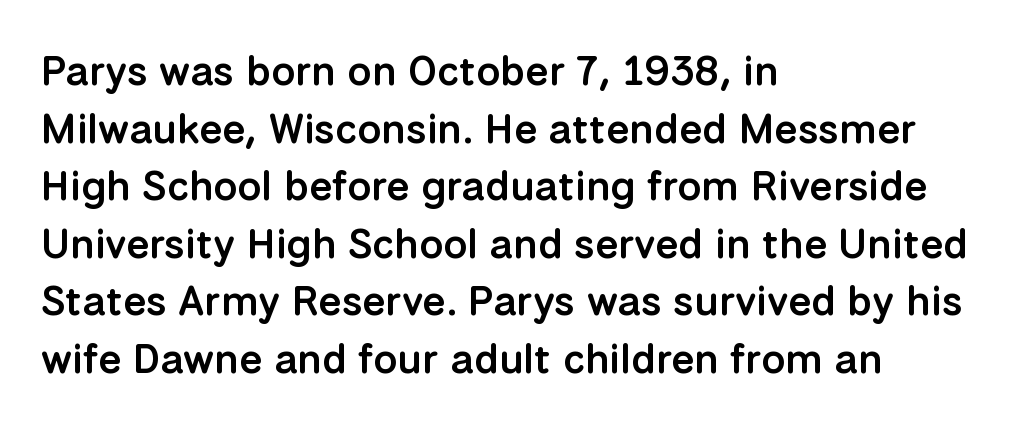
{"serif": "no", "italic": "no", "bold": "semi", "weight": "semibold", "width": "normal", "stroke_contrast": "low", "x_height": "medium", "monospaced": "no", "underline": "no", "align": "left", "line_spacing": "normal", "line_spacing_ratio": 1.37, "letter_spacing": "normal", "letter_spacing_em": 0.0, "glyph_px": 42}
